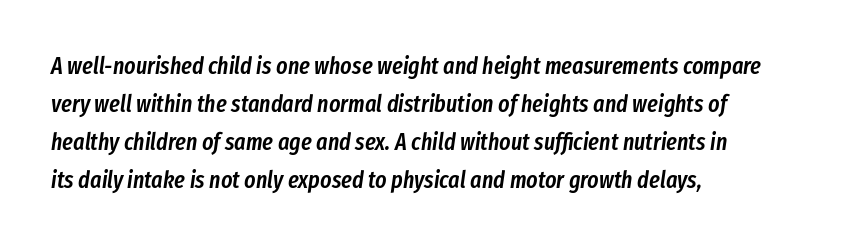
The image shows 24 px text type, italic (leaning right); set left-aligned, normal line spacing (1.59x), normal letter spacing, not underlined.
